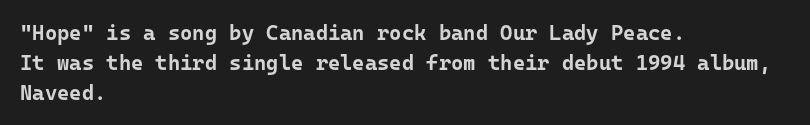
A bare baseline throughout the passage. Heavy-handed strokes throughout: this text is bold. Style check: upright. The setting favours the left margin, as ordinary paragraphs usually do. How are the letters spaced? Ordinarily, with no added tracking.
